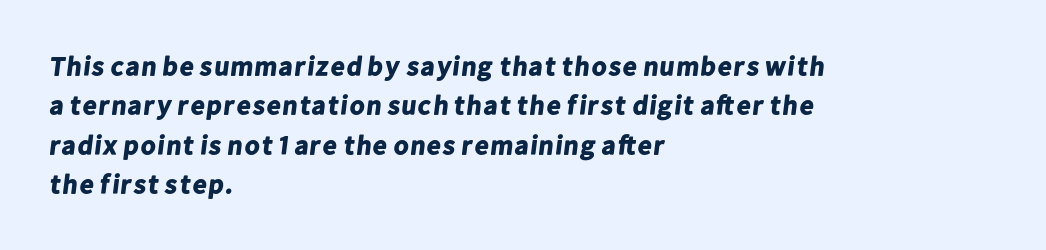
The space between consecutive lines is moderate. The space beneath each line is pristine and unruled. Inter-character spacing is left at the font's built-in metrics. The rendering anchors every line to the left-hand side.
